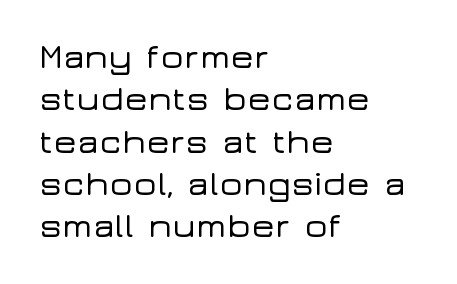
Q: Is the text italic (slanted)? A: No, it is upright.
Q: Is the typeface a serif or a sans-serif typeface? A: Sans-serif.
Q: Is the text underlined? A: No.
Q: How is the paragraph aligned? A: Left-aligned.
Q: Is the spacing between letters normal or unusually wide? A: Normal.
Q: Width (condensed, normal, or wide)? A: Wide.
Q: Stroke contrast? A: Low.
Q: x-height? A: Medium.
Q: Monospaced? A: No.
